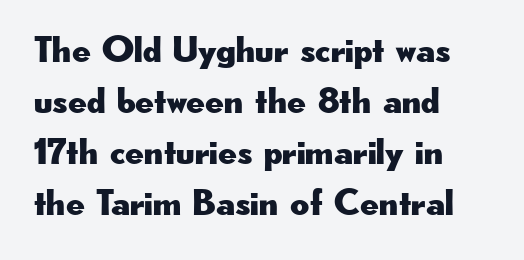
Q: Is the text italic (slanted)? A: No, it is upright.
Q: Is the typeface a serif or a sans-serif typeface? A: Sans-serif.
Q: Is the text underlined? A: No.
Q: How is the paragraph aligned? A: Left-aligned.
Q: Is the spacing between letters normal or unusually wide? A: Normal.
Q: Is the spacing between lines tight, normal or loose? A: Normal.
Q: Width (condensed, normal, or wide)? A: Wide.
Q: Stroke contrast? A: Low.
Q: x-height? A: Small.
Q: Monospaced? A: No.
